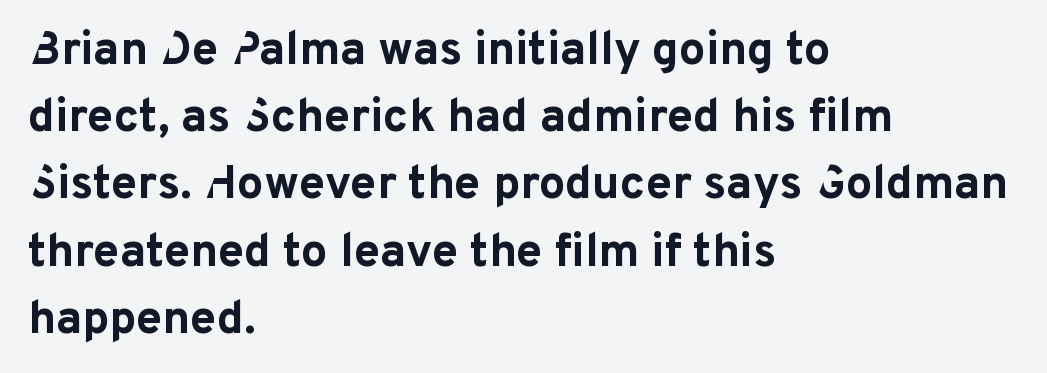
Q: Is the text bold? A: Yes.
Q: Is the text italic (slanted)? A: No, it is upright.
Q: Is the typeface a serif or a sans-serif typeface? A: Sans-serif.
Q: Is the text underlined? A: No.
Q: How is the paragraph aligned? A: Left-aligned.
Q: Is the spacing between letters normal or unusually wide? A: Normal.
Q: Is the spacing between lines tight, normal or loose? A: Normal.
Q: Width (condensed, normal, or wide)? A: Normal.
Q: Stroke contrast? A: Low.
Q: x-height? A: Medium.
Q: Monospaced? A: No.
